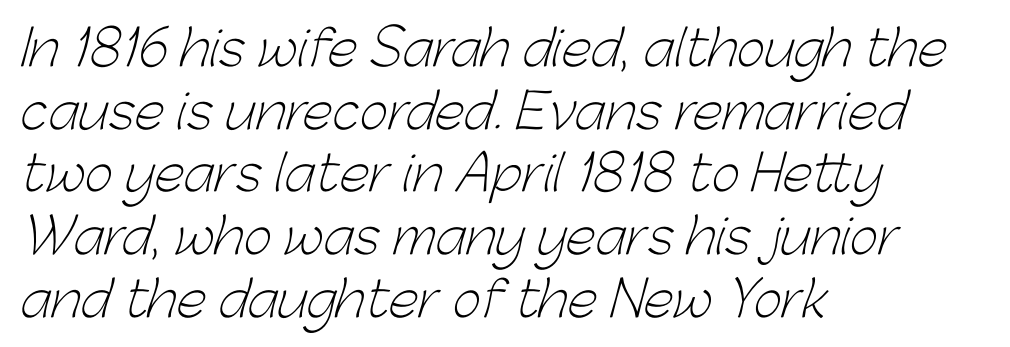
In terms of letterspacing, this is plain default setting. Type without underlining. Is the block centered? No — it sits flush against the left margin. The rendering uses a moderate line-height, typical for paragraphs. Weight class: somewhere from thin through regular.
